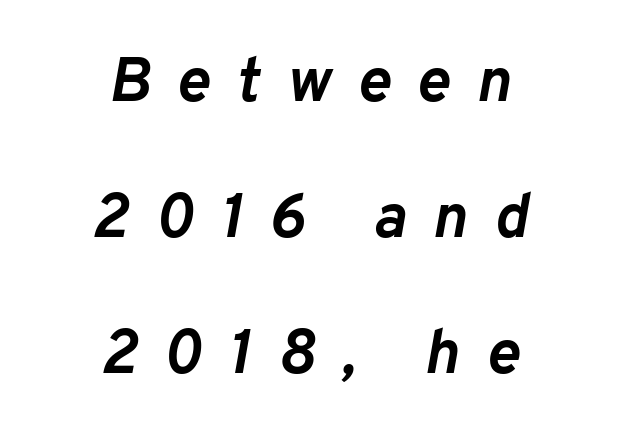
Q: Is the text bold? A: Yes.
Q: Is the text italic (slanted)? A: Yes, it leans right by about 10 degrees.
Q: Is the text underlined? A: No.
Q: How is the paragraph aligned? A: Centered.
Q: Is the spacing between letters normal or unusually wide? A: Unusually wide.
Q: Is the spacing between lines tight, normal or loose? A: Loose.
Q: Width (condensed, normal, or wide)? A: Normal.
Q: Stroke contrast? A: Low.
Q: x-height? A: Medium.
Q: Monospaced? A: No.
